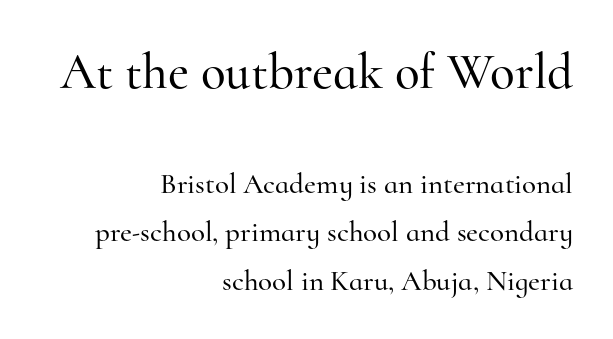
The image shows 51 px serif type, upright; set right-aligned, normal line spacing (1.67x), normal letter spacing, not underlined; the first (top) block is 1.76x larger; high stroke contrast and a small x-height.
